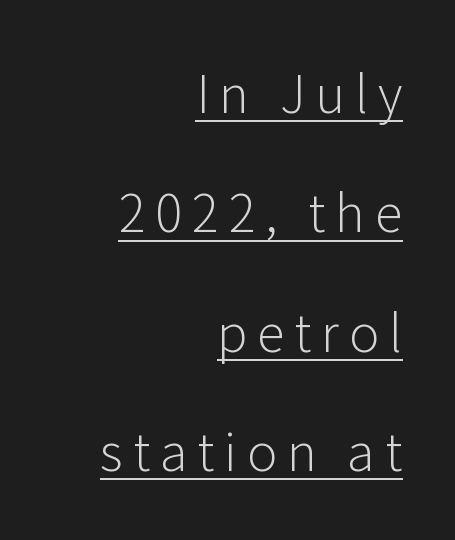
One-word summary of the alignment: right. The face used here is proportionally spaced, like ordinary book or web type. This sample carries an underscore along the baseline area. No letter is thick-stroked: the sample isn't bold. This is sans-serif lettering, the kind often seen on screens and signage.
